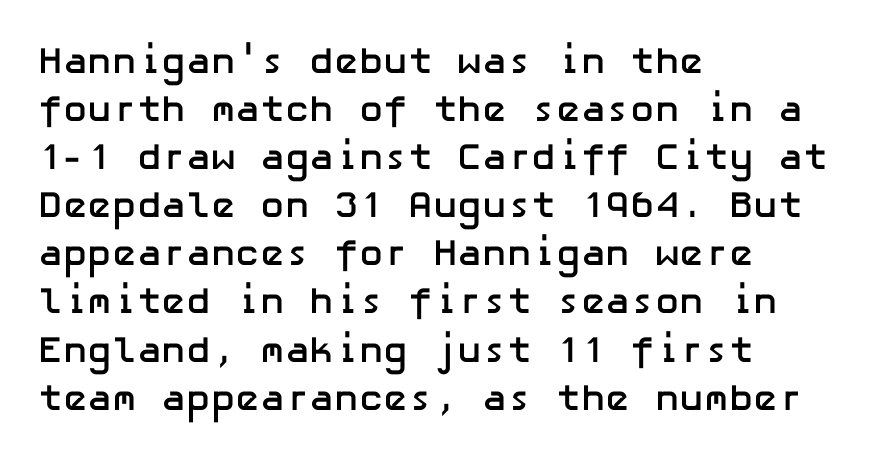
The image shows 37 px semibold sans-serif type, upright; set left-aligned, normal line spacing (1.3x), normal letter spacing, not underlined; low stroke contrast and a medium x-height.
